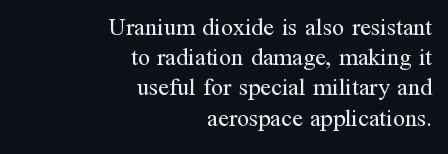
Stems here are at most as thick as an everyday book face. Does the copy run flush right? Yes — the right margin is perfectly even. Tracking here is standard; glyphs follow each other at the usual distance. The type sits square on the baseline with zero lean. Just letters on the line, the space beneath them empty. Horizontal bands of white between lines are of average thickness.
